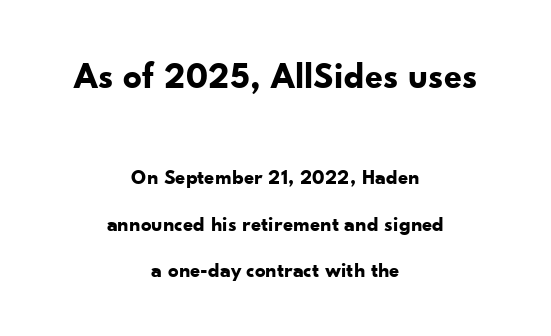
Q: Is the text bold? A: Yes.
Q: Is the text italic (slanted)? A: No, it is upright.
Q: Is the typeface a serif or a sans-serif typeface? A: Sans-serif.
Q: Is the text underlined? A: No.
Q: How is the paragraph aligned? A: Centered.
Q: Is the spacing between letters normal or unusually wide? A: Normal.
Q: Is the spacing between lines tight, normal or loose? A: Loose.
Q: Which block of text is set in a larger size, the first (top) or the second (bottom)? A: The first (top) one.
Q: Width (condensed, normal, or wide)? A: Normal.
Q: Stroke contrast? A: Low.
Q: x-height? A: Small.
Q: Monospaced? A: No.
